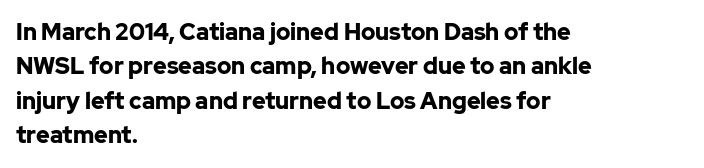
The image shows 23 px bold type, upright; set left-aligned, normal line spacing (1.5x), normal letter spacing, not underlined.
